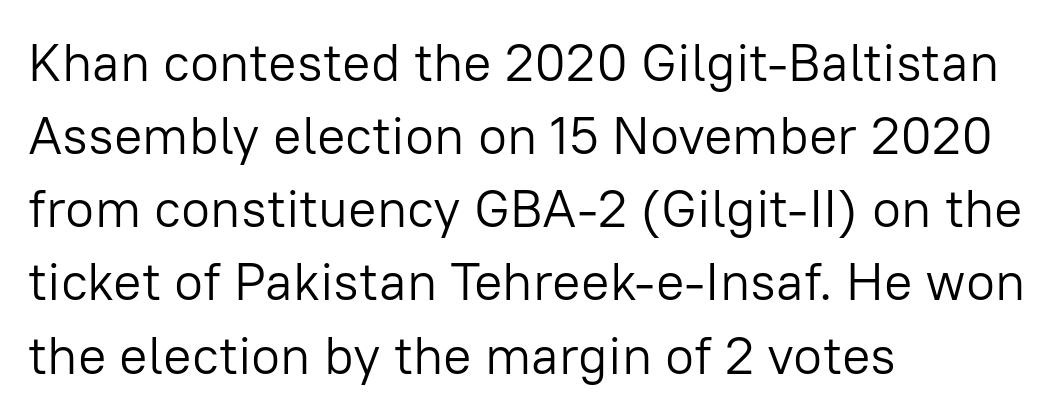
Q: Is the text bold? A: No.
Q: Is the text italic (slanted)? A: No, it is upright.
Q: Is the typeface a serif or a sans-serif typeface? A: Sans-serif.
Q: Is the text underlined? A: No.
Q: How is the paragraph aligned? A: Left-aligned.
Q: Is the spacing between letters normal or unusually wide? A: Normal.
Q: Is the spacing between lines tight, normal or loose? A: Normal.
Q: Width (condensed, normal, or wide)? A: Normal.
Q: Stroke contrast? A: Low.
Q: x-height? A: Medium.
Q: Monospaced? A: No.
